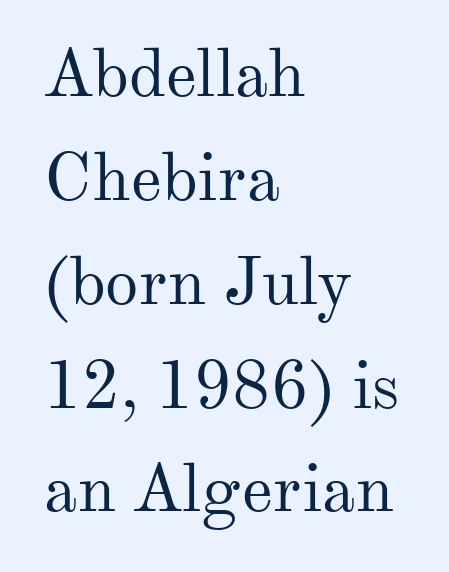
The image shows 67 px regular-weight serif type, upright; set left-aligned, normal line spacing (1.55x), normal letter spacing, not underlined; medium stroke contrast and a small x-height.
